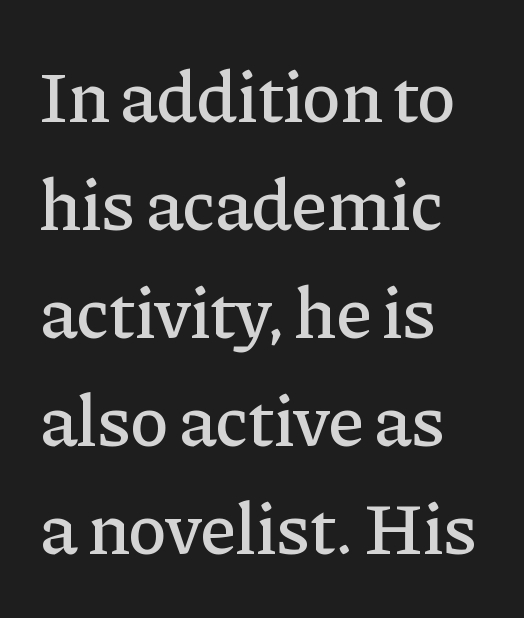
The rendering keeps characters at their native spacing. The rendering anchors every line to the left-hand side. What's the leading like? Ordinary, nothing unusual. The letters advance in unequal steps, a hallmark of proportional type. Just letters on the line, the space beneath them empty.
